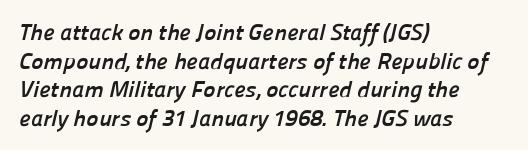
This rendering uses left alignment, leaving the right contour irregular. Nobody touched the tracking dial on this one. Strokes here are thick enough to call this a true bold. Unmarked baselines from the first word to the last.
